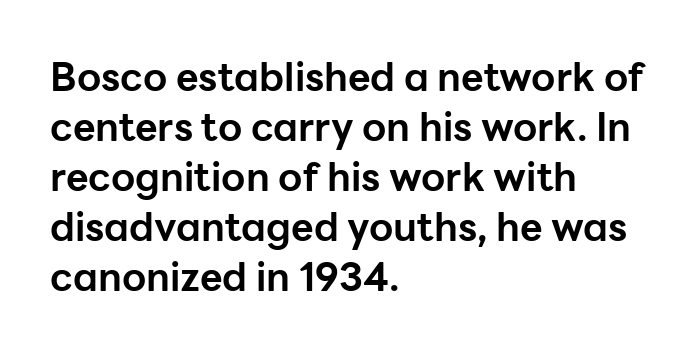
The image shows 39 px bold sans-serif type, upright; set left-aligned, normal line spacing (1.28x), normal letter spacing, not underlined; low stroke contrast and a medium x-height.
